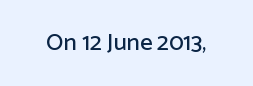
Observe the ordinary spacing: letters are neighbours, not strangers. Underline: absent. Rendered with straight, roman letterforms.
